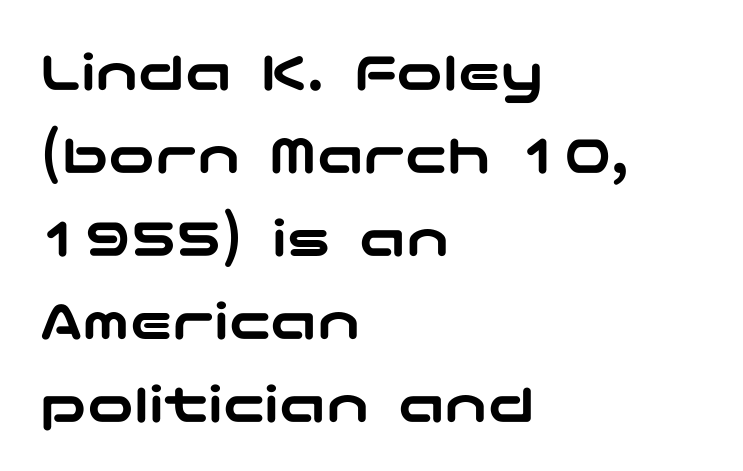
The image shows 58 px wide sans-serif type, upright; set left-aligned, normal line spacing (1.43x), normal letter spacing, not underlined; low stroke contrast and a medium x-height.
